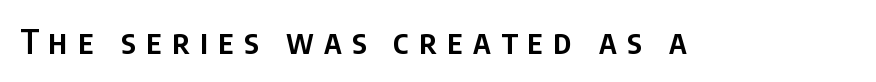
{"serif": "no", "italic": "no", "bold": "semi", "weight": "semibold", "width": "condensed", "stroke_contrast": "low", "x_height": "large", "monospaced": "no", "underline": "no", "letter_spacing": "wide", "letter_spacing_em": 0.31, "glyph_px": 33}
